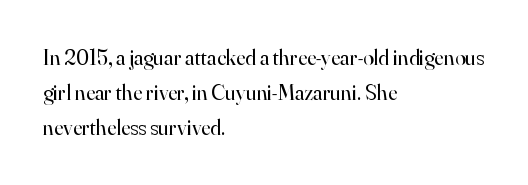
Q: Is the text bold? A: No.
Q: Is the text italic (slanted)? A: No, it is upright.
Q: Is the text underlined? A: No.
Q: How is the paragraph aligned? A: Left-aligned.
Q: Is the spacing between letters normal or unusually wide? A: Normal.
Q: Is the spacing between lines tight, normal or loose? A: Normal.
